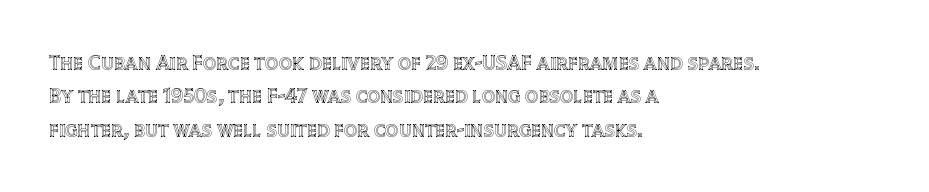
Q: Is the text italic (slanted)? A: No, it is upright.
Q: Is the text underlined? A: No.
Q: How is the paragraph aligned? A: Left-aligned.
Q: Is the spacing between letters normal or unusually wide? A: Normal.
Q: Is the spacing between lines tight, normal or loose? A: Normal.
